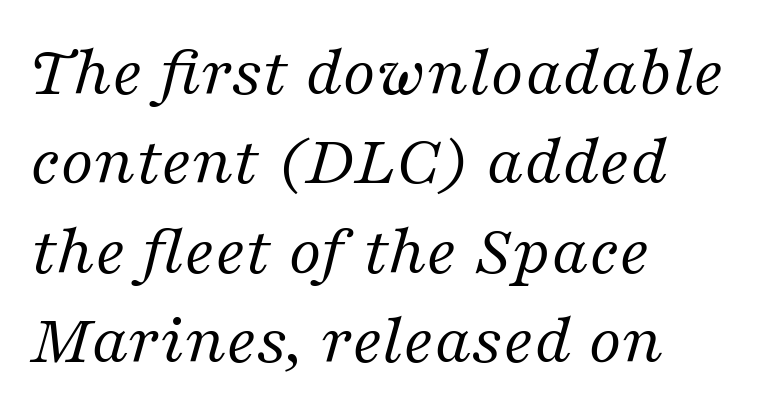
Descenders are the only things crossing below the line. Emphasis-style slanted type is in use. Does the copy run flush right? No — it runs flush left. Note: serifs present on the glyphs. Students, note that the glyphs here touch the page at normal intervals.
